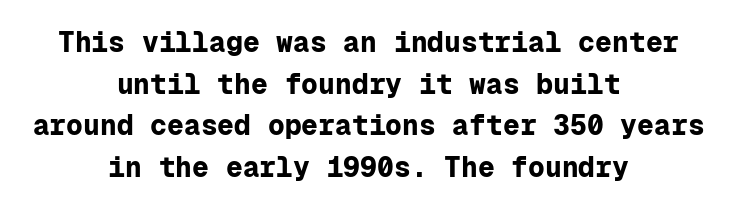
Nope, not italic — everything's standing straight. The zone under the glyphs is completely vacant. Is the block centered? Yes — each line is placed symmetrically about the middle. How would I describe the line gaps? Plain and ordinary.
